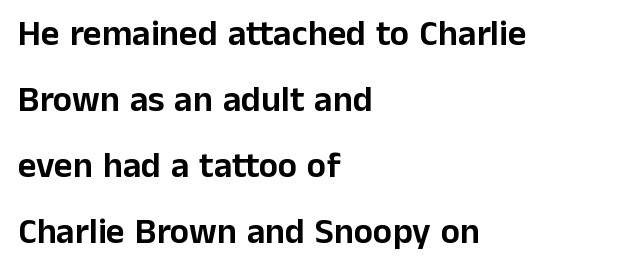
Serifs: no, the terminals of the letterforms are clean. The passage shown is not underscored anywhere. Is the letter spacing exaggerated? No — it looks like the ordinary default. The passage shown is typed in a proportional face where columns would drift. The lettering holds an erect, upright posture throughout.
